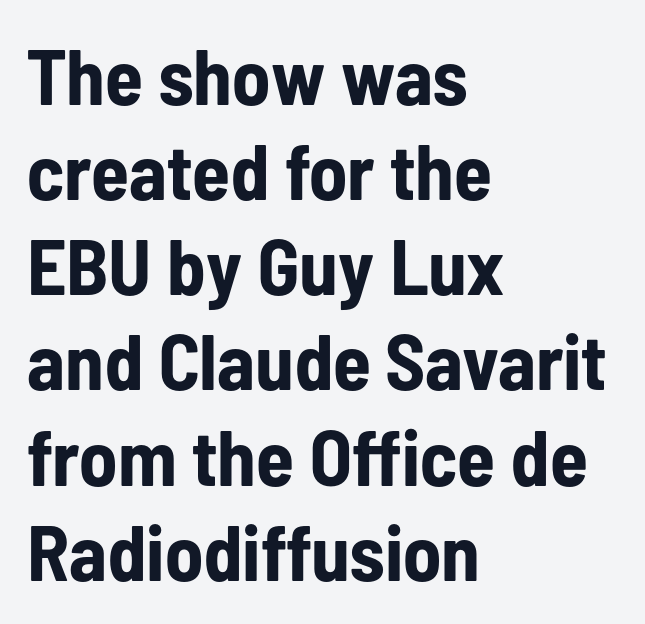
The image shows 78 px bold, condensed sans-serif type, upright; set left-aligned, line spacing 1.22x, normal letter spacing, not underlined; low stroke contrast and a medium x-height.
